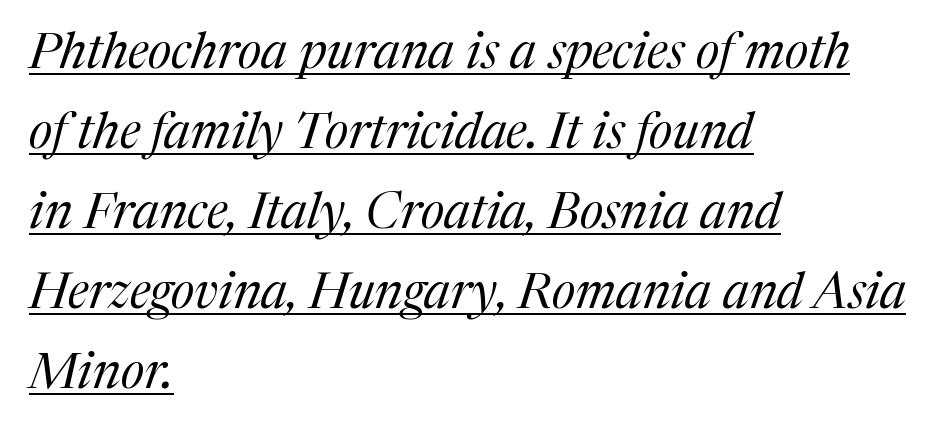
Q: Is the text bold? A: No.
Q: Is the text italic (slanted)? A: Yes, it leans right by about 17 degrees.
Q: Is the typeface a serif or a sans-serif typeface? A: Serif.
Q: Is the text underlined? A: Yes.
Q: How is the paragraph aligned? A: Left-aligned.
Q: Is the spacing between letters normal or unusually wide? A: Normal.
Q: Is the spacing between lines tight, normal or loose? A: Normal.
Q: Width (condensed, normal, or wide)? A: Normal.
Q: Stroke contrast? A: Medium.
Q: x-height? A: Medium.
Q: Monospaced? A: No.
